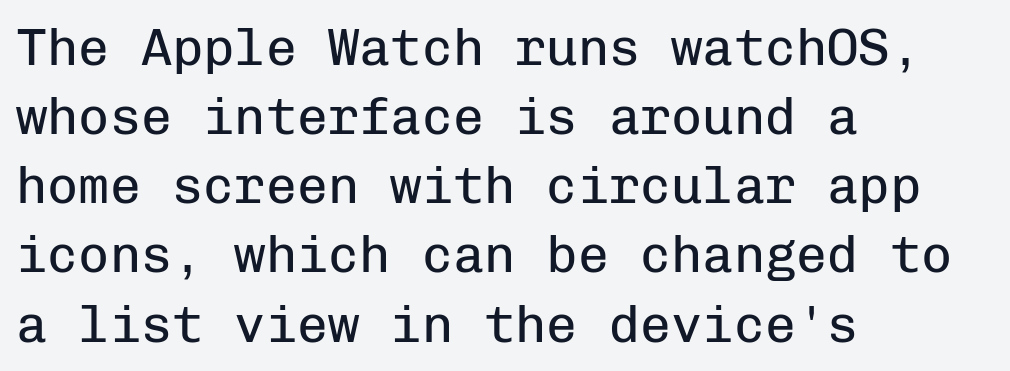
{"serif": "no", "italic": "no", "bold": "no", "weight": "regular", "width": "normal", "stroke_contrast": "low", "x_height": "medium", "monospaced": "yes", "underline": "no", "align": "left", "line_spacing": "normal", "line_spacing_ratio": 1.33, "letter_spacing": "normal", "letter_spacing_em": 0.0, "glyph_px": 52}
